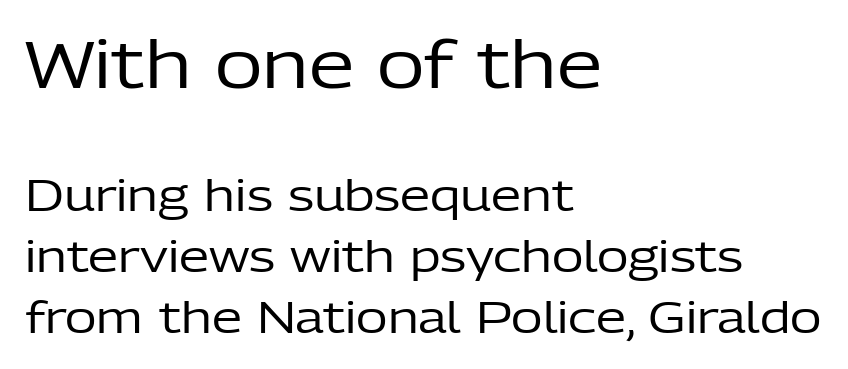
Q: Is the text bold? A: No.
Q: Is the text italic (slanted)? A: No, it is upright.
Q: Is the typeface a serif or a sans-serif typeface? A: Sans-serif.
Q: Is the text underlined? A: No.
Q: How is the paragraph aligned? A: Left-aligned.
Q: Is the spacing between letters normal or unusually wide? A: Normal.
Q: Is the spacing between lines tight, normal or loose? A: Normal.
Q: Which block of text is set in a larger size, the first (top) or the second (bottom)? A: The first (top) one.
Q: Width (condensed, normal, or wide)? A: Normal.
Q: Stroke contrast? A: Low.
Q: x-height? A: Medium.
Q: Monospaced? A: No.
